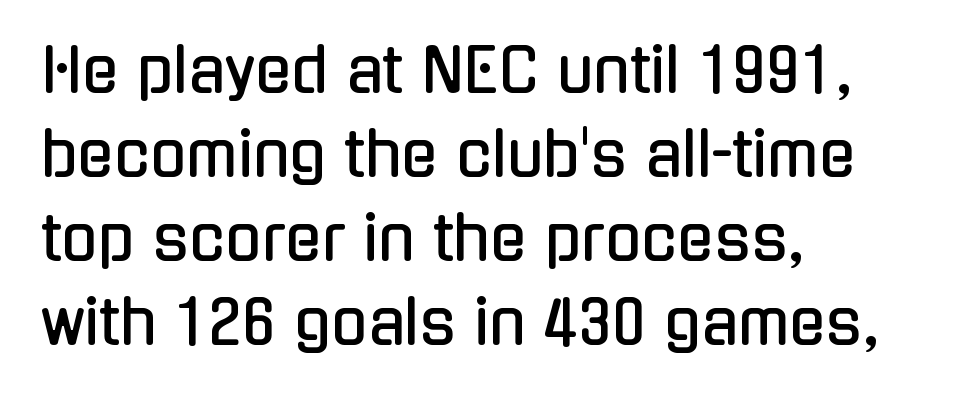
Q: Is the text italic (slanted)? A: No, it is upright.
Q: Is the typeface a serif or a sans-serif typeface? A: Sans-serif.
Q: Is the text underlined? A: No.
Q: How is the paragraph aligned? A: Left-aligned.
Q: Is the spacing between letters normal or unusually wide? A: Normal.
Q: Is the spacing between lines tight, normal or loose? A: Normal.
Q: Width (condensed, normal, or wide)? A: Condensed.
Q: Stroke contrast? A: Low.
Q: x-height? A: Medium.
Q: Monospaced? A: No.
